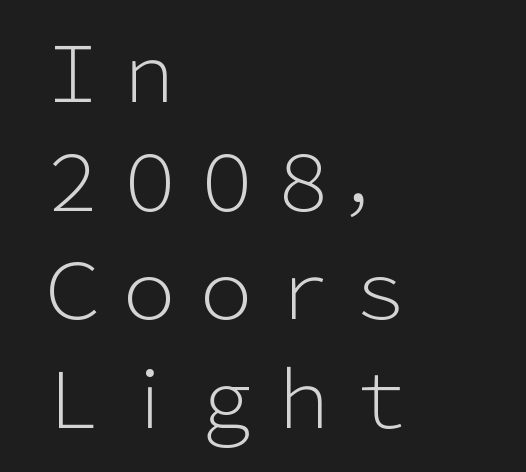
Q: Is the text bold? A: No.
Q: Is the text italic (slanted)? A: No, it is upright.
Q: Is the typeface a serif or a sans-serif typeface? A: Sans-serif.
Q: Is the text underlined? A: No.
Q: How is the paragraph aligned? A: Left-aligned.
Q: Is the spacing between letters normal or unusually wide? A: Normal.
Q: Is the spacing between lines tight, normal or loose? A: Normal.
Q: Width (condensed, normal, or wide)? A: Normal.
Q: Stroke contrast? A: Low.
Q: x-height? A: Medium.
Q: Monospaced? A: No.
